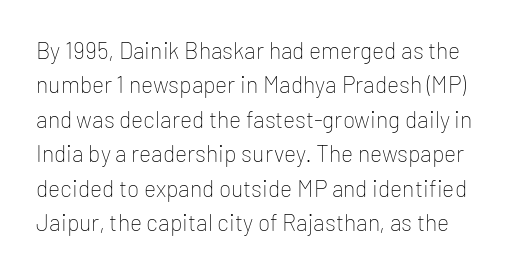
Q: Is the text bold? A: No.
Q: Is the text italic (slanted)? A: No, it is upright.
Q: Is the text underlined? A: No.
Q: Is the spacing between letters normal or unusually wide? A: Normal.
Q: Is the spacing between lines tight, normal or loose? A: Normal.
